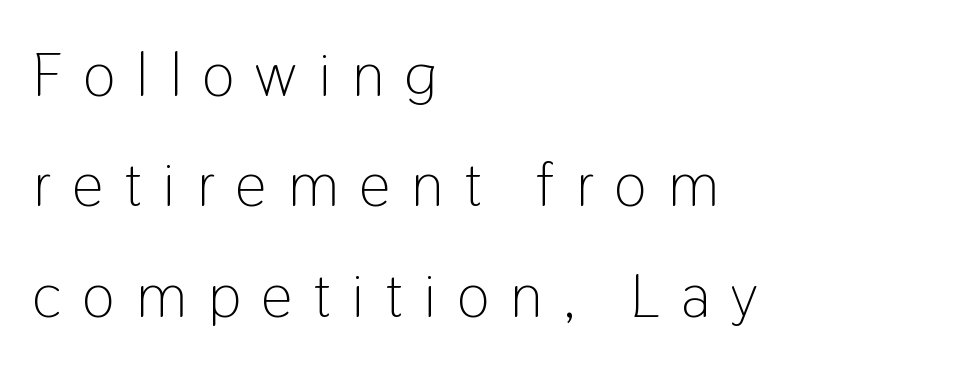
{"serif": "no", "italic": "no", "bold": "no", "weight": "light", "width": "condensed", "stroke_contrast": "low", "x_height": "medium", "monospaced": "no", "underline": "no", "align": "left", "line_spacing_ratio": 1.78, "letter_spacing": "wide", "letter_spacing_em": 0.34, "glyph_px": 62}
